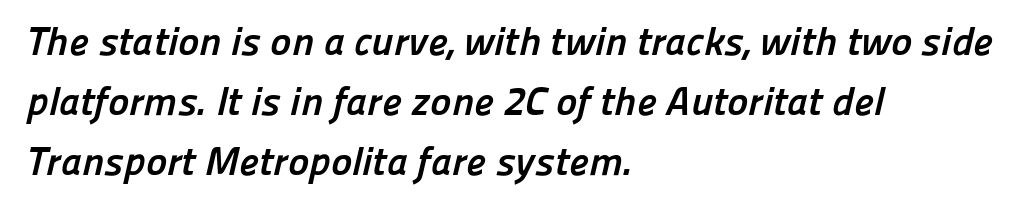
Q: Is the text bold? A: Yes.
Q: Is the typeface a serif or a sans-serif typeface? A: Sans-serif.
Q: Is the text underlined? A: No.
Q: How is the paragraph aligned? A: Left-aligned.
Q: Is the spacing between letters normal or unusually wide? A: Normal.
Q: Is the spacing between lines tight, normal or loose? A: Normal.
Q: Width (condensed, normal, or wide)? A: Normal.
Q: Stroke contrast? A: Low.
Q: x-height? A: Medium.
Q: Monospaced? A: No.
